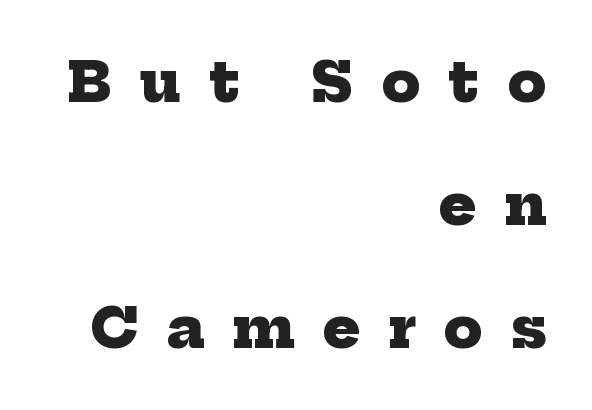
The gap between lines stays unmarked. The space between consecutive lines is lavish. This sample is right-justified, so line beginnings fall wherever the words allow. Heavy-handed strokes throughout: this text is bold.
